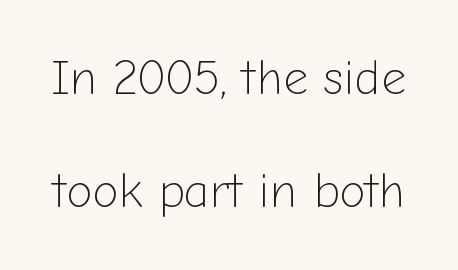
Unlike a traditional serif, this face leaves its strokes unadorned. Default kerning and tracking; the words read as compact shapes. Is this a heavy cut? Hardly; it is regular or lighter. The block of text is sparse from top to bottom, with ample space between rows. Plain, unruled lines of type.
